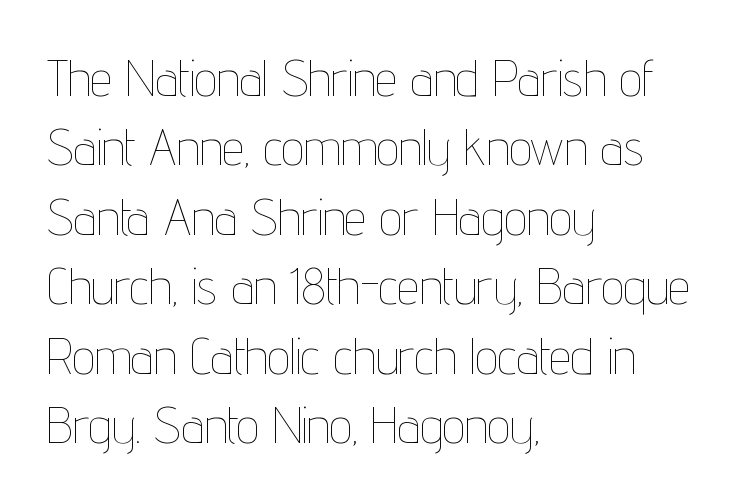
{"italic": "no", "bold": "no", "weight": "thin", "width": "condensed", "stroke_contrast": "low", "x_height": "medium", "monospaced": "no", "underline": "no", "align": "left", "line_spacing": "normal", "line_spacing_ratio": 1.39, "letter_spacing": "normal", "letter_spacing_em": 0.0, "glyph_px": 50}
